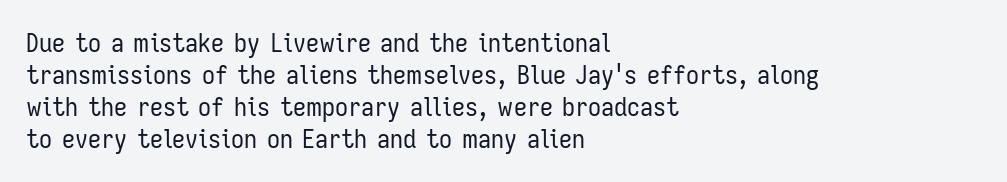
The image shows 26 px text type, upright; set left-aligned, line spacing 1.23x, normal letter spacing, not underlined.
